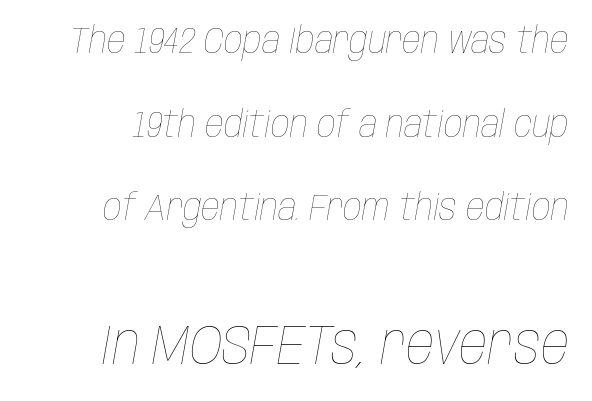
Q: Is the text bold? A: No.
Q: Is the text italic (slanted)? A: Yes, it leans right by about 10 degrees.
Q: Is the text underlined? A: No.
Q: Is the spacing between letters normal or unusually wide? A: Normal.
Q: Is the spacing between lines tight, normal or loose? A: Loose.
Q: Which block of text is set in a larger size, the first (top) or the second (bottom)? A: The second (bottom) one.
Q: Width (condensed, normal, or wide)? A: Condensed.
Q: Stroke contrast? A: Low.
Q: x-height? A: Large.
Q: Monospaced? A: No.
